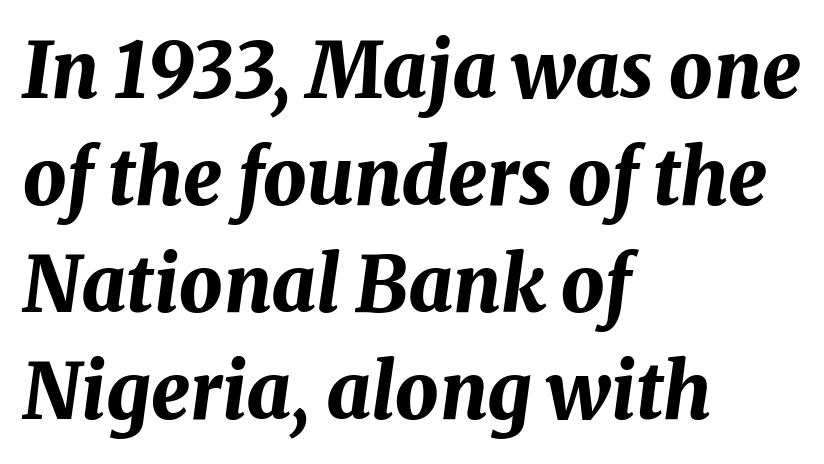
The image shows 77 px bold type, italic (leaning right); set left-aligned, normal line spacing (1.39x), normal letter spacing, not underlined; medium stroke contrast and a medium x-height.
